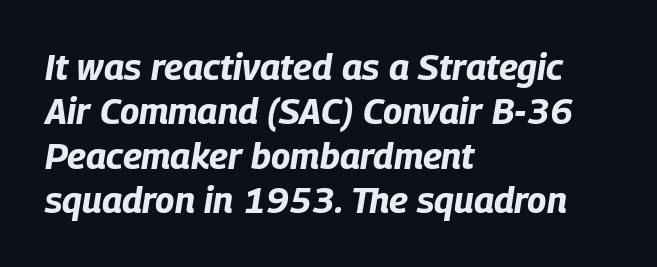
The image shows 36 px bold, condensed type, italic (leaning right); set left-aligned, line spacing 1.23x, normal letter spacing, not underlined; low stroke contrast and a large x-height.
